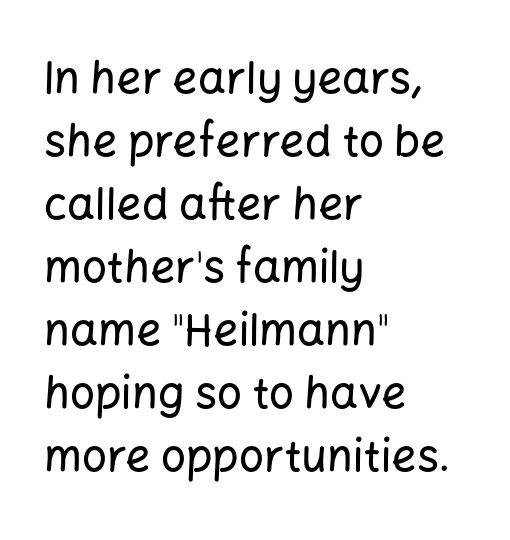
{"serif": "no", "italic": "no", "width": "normal", "stroke_contrast": "low", "x_height": "medium", "monospaced": "no", "underline": "no", "align": "left", "line_spacing": "normal", "line_spacing_ratio": 1.43, "letter_spacing": "normal", "letter_spacing_em": 0.0, "glyph_px": 44}
